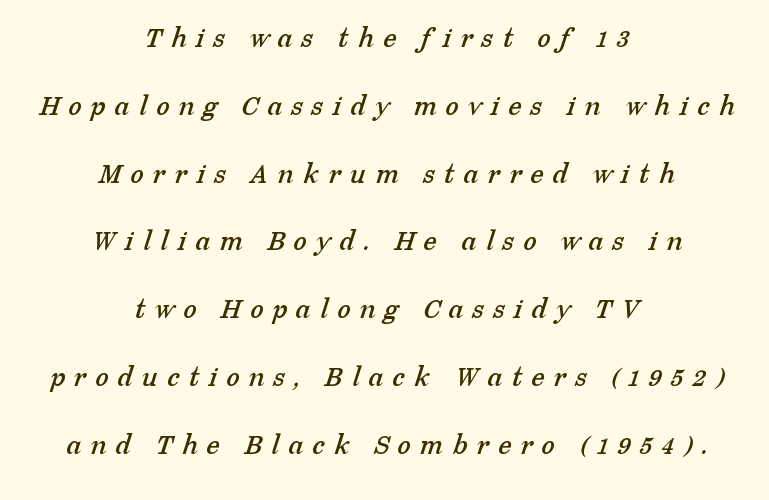
{"serif": "yes", "width": "normal", "stroke_contrast": "low", "x_height": "medium", "monospaced": "no", "underline": "no", "align": "center", "line_spacing": "loose", "line_spacing_ratio": 2.26, "letter_spacing": "wide", "letter_spacing_em": 0.31, "glyph_px": 30}
